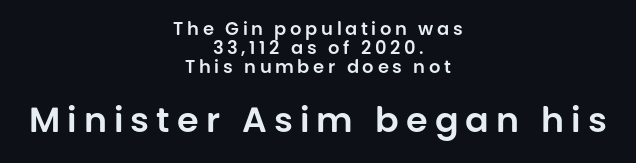
The image shows 35 px sans-serif type, upright; set centered, tight line spacing (1.05x), unusually wide letter spacing (+0.2 em), not underlined; the second (bottom) block is 1.94x larger; low stroke contrast and a large x-height.
